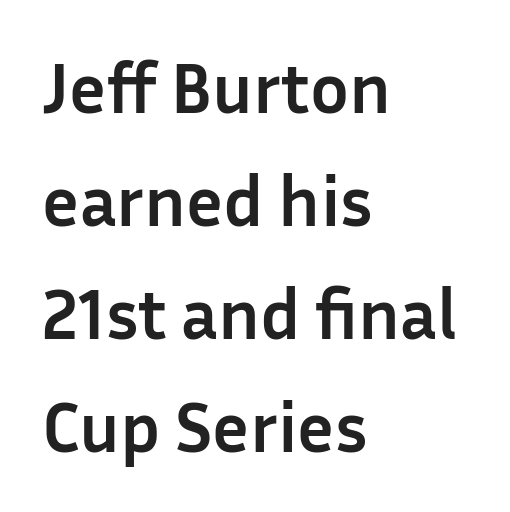
{"serif": "no", "italic": "no", "bold": "yes", "weight": "semibold", "width": "normal", "stroke_contrast": "low", "x_height": "medium", "monospaced": "no", "underline": "no", "align": "left", "line_spacing": "normal", "line_spacing_ratio": 1.57, "letter_spacing": "normal", "letter_spacing_em": 0.0, "glyph_px": 72}
